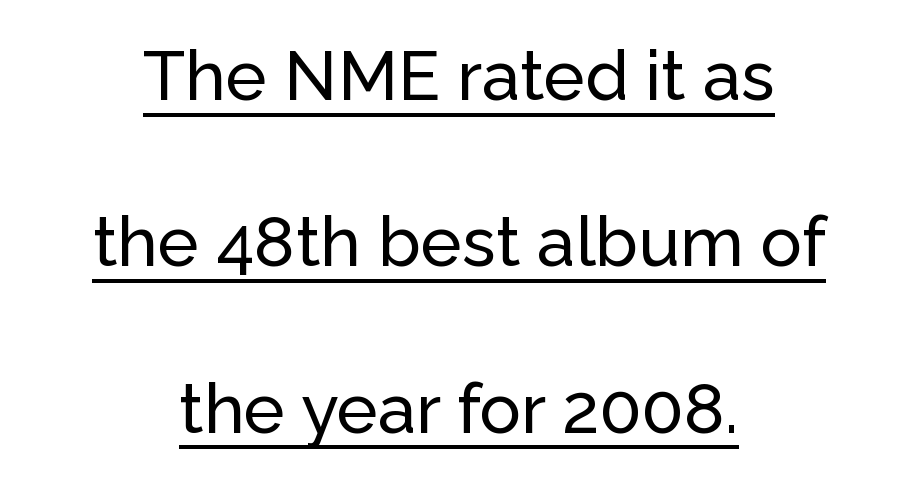
Q: Is the text italic (slanted)? A: No, it is upright.
Q: Is the typeface a serif or a sans-serif typeface? A: Sans-serif.
Q: Is the text underlined? A: Yes.
Q: How is the paragraph aligned? A: Centered.
Q: Is the spacing between letters normal or unusually wide? A: Normal.
Q: Is the spacing between lines tight, normal or loose? A: Loose.
Q: Width (condensed, normal, or wide)? A: Normal.
Q: Stroke contrast? A: Low.
Q: x-height? A: Medium.
Q: Monospaced? A: No.
